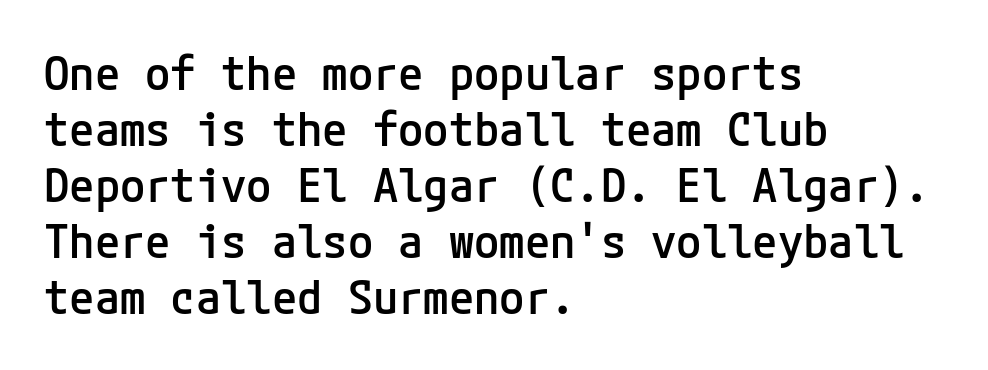
A typesetter would label this face a sans. Where is the straight margin? On the left. Slightly chunky letters — semibold, I'd say, not full bold. Only glyphs here, with clear space below each row. Default kerning and tracking; the words read as compact shapes.
